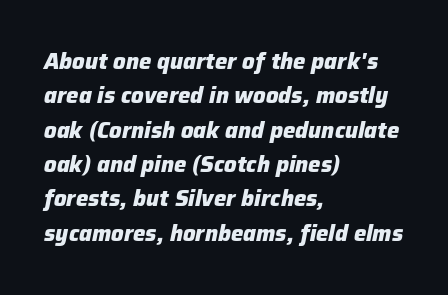
Q: Is the text bold? A: Yes.
Q: Is the text italic (slanted)? A: Yes, it leans right by about 12 degrees.
Q: Is the text underlined? A: No.
Q: How is the paragraph aligned? A: Left-aligned.
Q: Is the spacing between letters normal or unusually wide? A: Normal.
Q: Is the spacing between lines tight, normal or loose? A: Normal.
